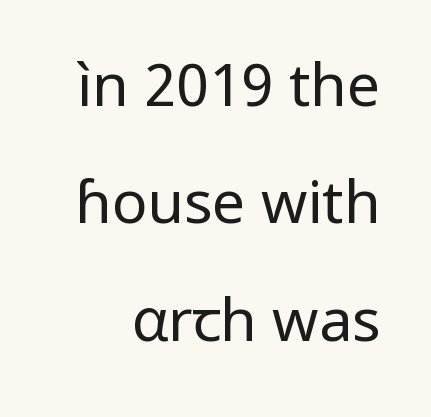
{"serif": "no", "italic": "no", "bold": "no", "weight": "regular", "width": "normal", "stroke_contrast": "low", "x_height": "medium", "monospaced": "no", "underline": "no", "line_spacing": "loose", "line_spacing_ratio": 1.99, "letter_spacing": "normal", "letter_spacing_em": 0.0, "glyph_px": 59}
